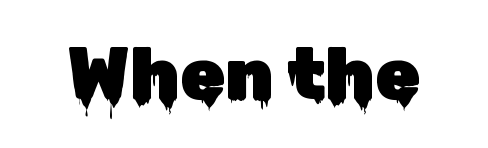
The image shows 73 px sans-serif type, upright; set normal letter spacing, not underlined; low stroke contrast and a medium x-height.
